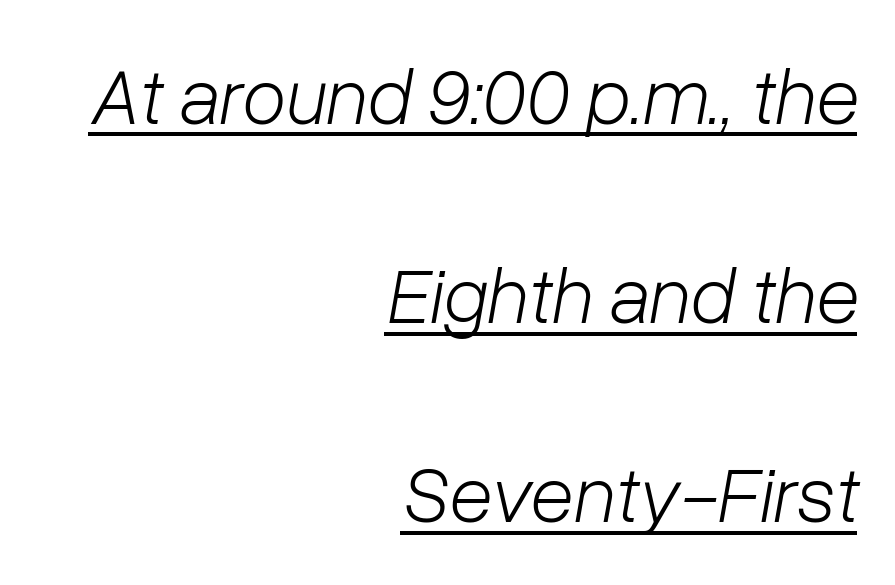
{"italic": "yes", "lean": "right", "slant_degrees": 10, "bold": "no", "weight": "light", "width": "normal", "stroke_contrast": "low", "x_height": "medium", "monospaced": "no", "underline": "yes", "align": "right", "line_spacing": "loose", "line_spacing_ratio": 2.49, "letter_spacing": "normal", "letter_spacing_em": 0.0, "glyph_px": 80}
